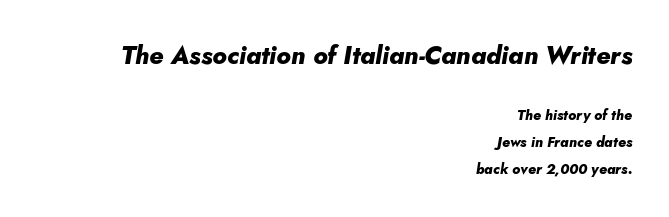
Italic? Definitely — the glyphs are oblique. I'd describe the lettering as bold — thick and assertive. Spacing between characters is what you'd get straight out of the box. Bare-footed words on every line.
